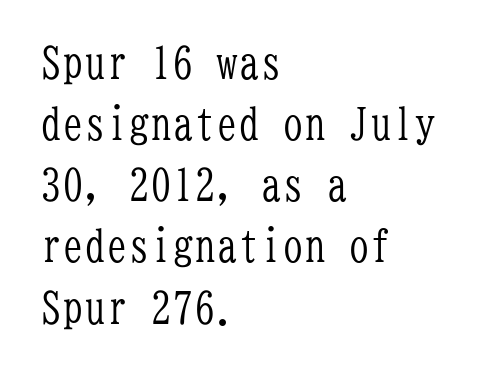
Q: Is the text bold? A: No.
Q: Is the text italic (slanted)? A: No, it is upright.
Q: Is the typeface a serif or a sans-serif typeface? A: Serif.
Q: Is the text underlined? A: No.
Q: How is the paragraph aligned? A: Left-aligned.
Q: Is the spacing between letters normal or unusually wide? A: Normal.
Q: Is the spacing between lines tight, normal or loose? A: Normal.
Q: Width (condensed, normal, or wide)? A: Condensed.
Q: Stroke contrast? A: Low.
Q: x-height? A: Medium.
Q: Monospaced? A: Yes.
